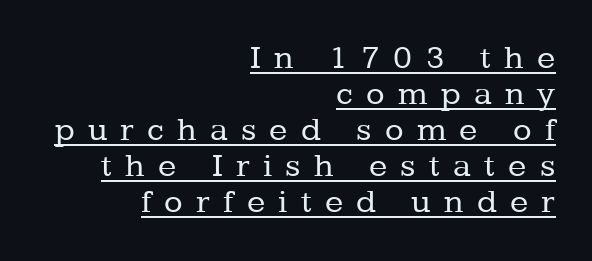
The image shows 34 px regular-weight serif type, upright; set right-aligned, tight line spacing (1.06x), unusually wide letter spacing (+0.39 em), underlined; low stroke contrast and a medium x-height.
